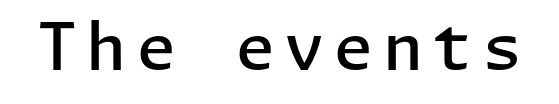
Posture: upright roman. Quick note: underline off. Caption: semibold face, moderately heavy strokes. In terms of letterform style, serifs are entirely absent.
